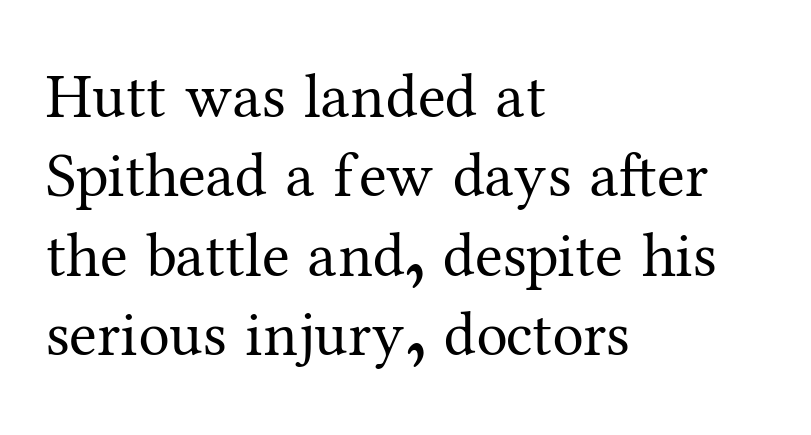
Q: Is the text bold? A: No.
Q: Is the text italic (slanted)? A: No, it is upright.
Q: Is the typeface a serif or a sans-serif typeface? A: Serif.
Q: Is the text underlined? A: No.
Q: How is the paragraph aligned? A: Left-aligned.
Q: Is the spacing between letters normal or unusually wide? A: Normal.
Q: Is the spacing between lines tight, normal or loose? A: Normal.
Q: Width (condensed, normal, or wide)? A: Normal.
Q: Stroke contrast? A: Medium.
Q: x-height? A: Medium.
Q: Monospaced? A: No.
